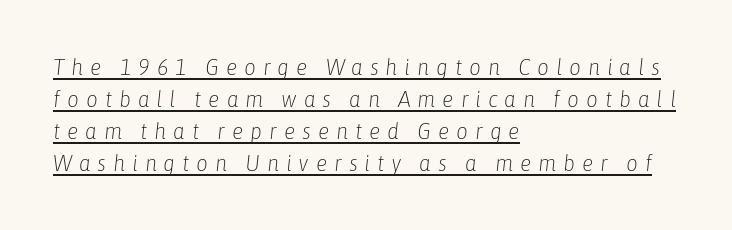
Q: Is the text bold? A: No.
Q: Is the text italic (slanted)? A: Yes, it leans right by about 6 degrees.
Q: Is the text underlined? A: Yes.
Q: How is the paragraph aligned? A: Left-aligned.
Q: Is the spacing between letters normal or unusually wide? A: Unusually wide.
Q: Is the spacing between lines tight, normal or loose? A: Normal.
